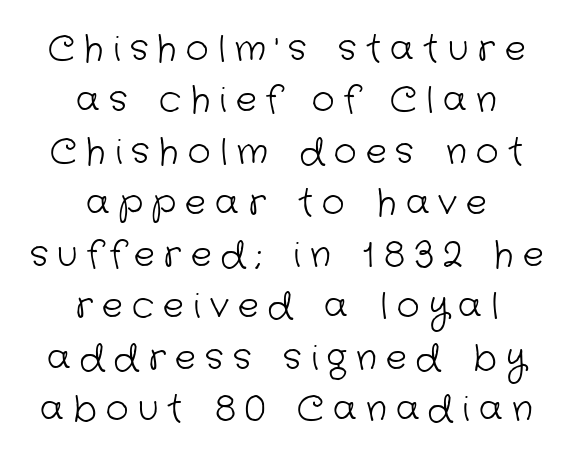
The image shows 35 px light sans-serif type; set centered, normal line spacing (1.47x), unusually wide letter spacing (+0.27 em), not underlined; low stroke contrast and a medium x-height.
